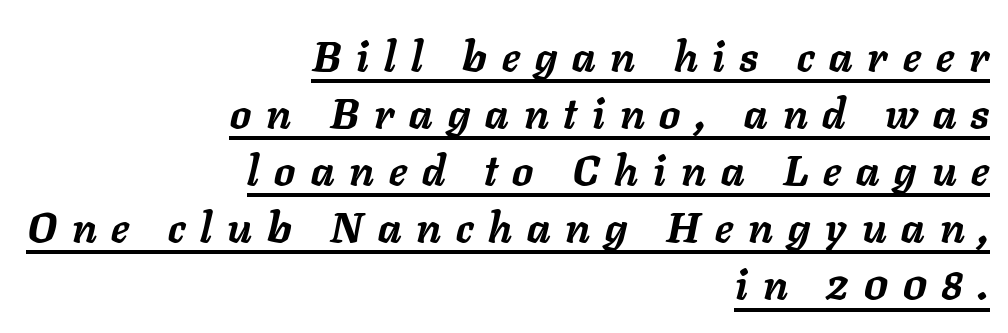
{"italic": "yes", "lean": "right", "slant_degrees": 11, "bold": "yes", "weight": "semibold", "width": "normal", "stroke_contrast": "low", "x_height": "medium", "monospaced": "no", "underline": "yes", "align": "right", "line_spacing": "normal", "line_spacing_ratio": 1.36, "letter_spacing": "wide", "letter_spacing_em": 0.36, "glyph_px": 42}
